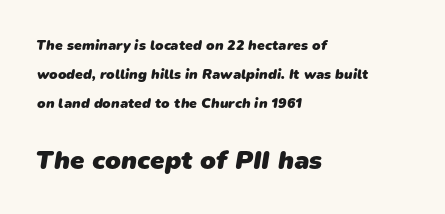
The image shows 26 px bold type; set left-aligned, loose line spacing (2.08x), normal letter spacing, not underlined; the second (bottom) block is 1.86x larger.
